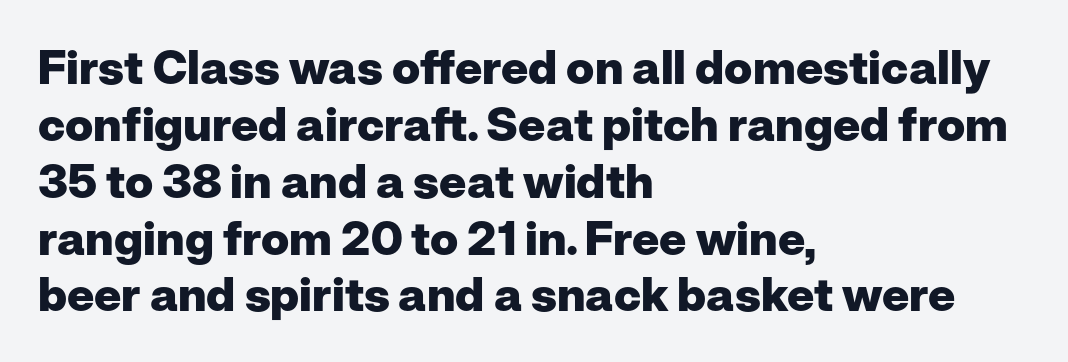
The image shows 47 px heavy sans-serif type, upright; set left-aligned, line spacing 1.21x, normal letter spacing, not underlined; low stroke contrast and a medium x-height.
